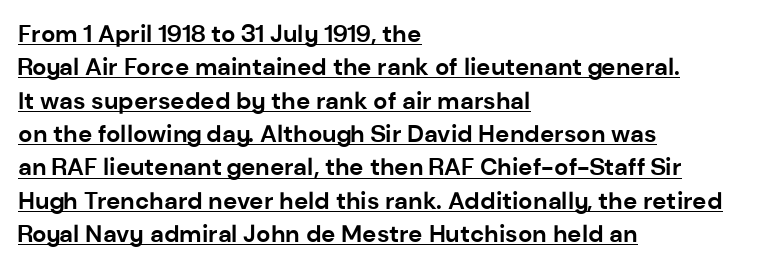
Unlike italic type, these characters show no tilt at all. Strokes here are thick enough to call this a true bold. Decoration check: the copy is underlined. The type is set solid horizontally, with unmodified tracking. Leftover space on each line is placed entirely after the last word. Compared with typical paragraphs, the rows here are spaced about the same.
